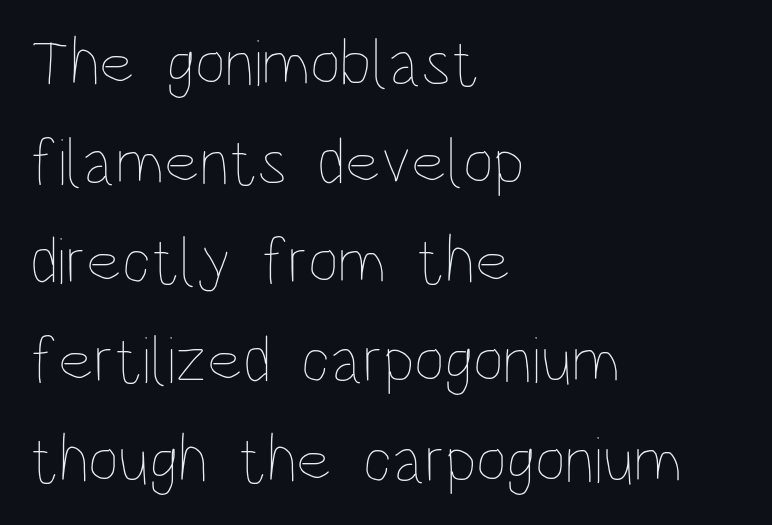
Q: Is the text bold? A: No.
Q: Is the text italic (slanted)? A: No, it is upright.
Q: Is the text underlined? A: No.
Q: How is the paragraph aligned? A: Left-aligned.
Q: Is the spacing between letters normal or unusually wide? A: Normal.
Q: Is the spacing between lines tight, normal or loose? A: Normal.
Q: Width (condensed, normal, or wide)? A: Condensed.
Q: Stroke contrast? A: Low.
Q: x-height? A: Large.
Q: Monospaced? A: No.
